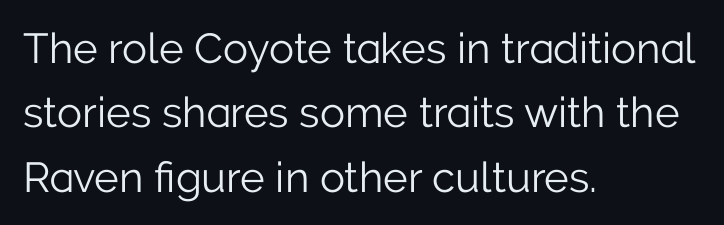
Tracking here is standard; glyphs follow each other at the usual distance. Style check: upright. Is there much room between lines? A standard amount, neither cramped nor airy. I'd call this a sans setting — the letters go barefoot. Varying glyph widths throughout — classic text-font behaviour. Is the type heavy? It reads as light-to-regular instead.
